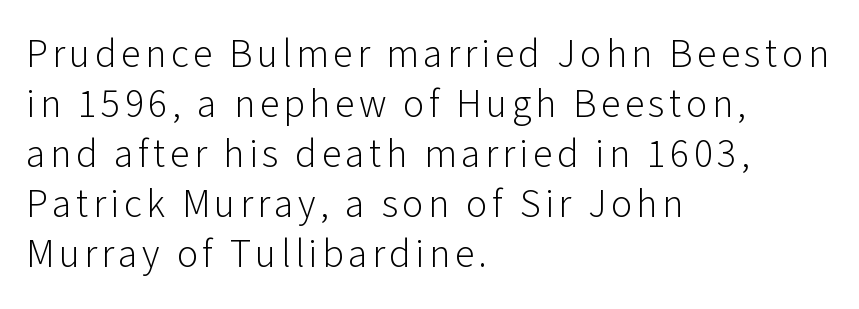
Q: Is the text bold? A: No.
Q: Is the text italic (slanted)? A: No, it is upright.
Q: Is the typeface a serif or a sans-serif typeface? A: Sans-serif.
Q: Is the text underlined? A: No.
Q: How is the paragraph aligned? A: Left-aligned.
Q: Is the spacing between lines tight, normal or loose? A: Normal.
Q: Width (condensed, normal, or wide)? A: Normal.
Q: Stroke contrast? A: Low.
Q: x-height? A: Medium.
Q: Monospaced? A: No.
